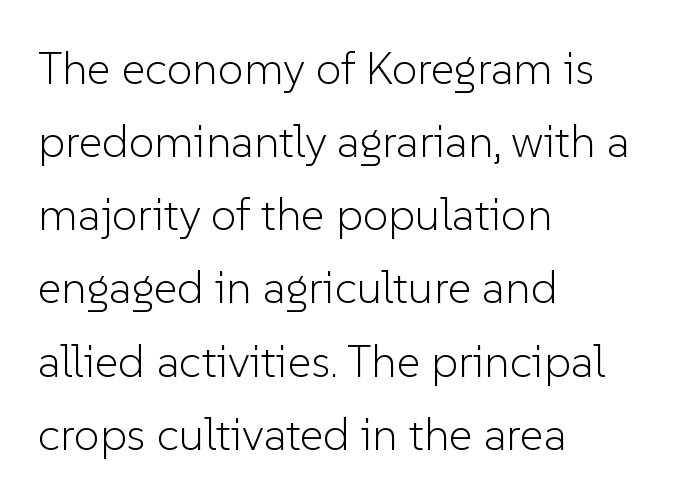
The face used here is proportionally spaced, like ordinary book or web type. Here the glyphs are tracked normally, forming tight word shapes. Interline gaps are of average width in this sample. In terms of posture, this sample is upright.
